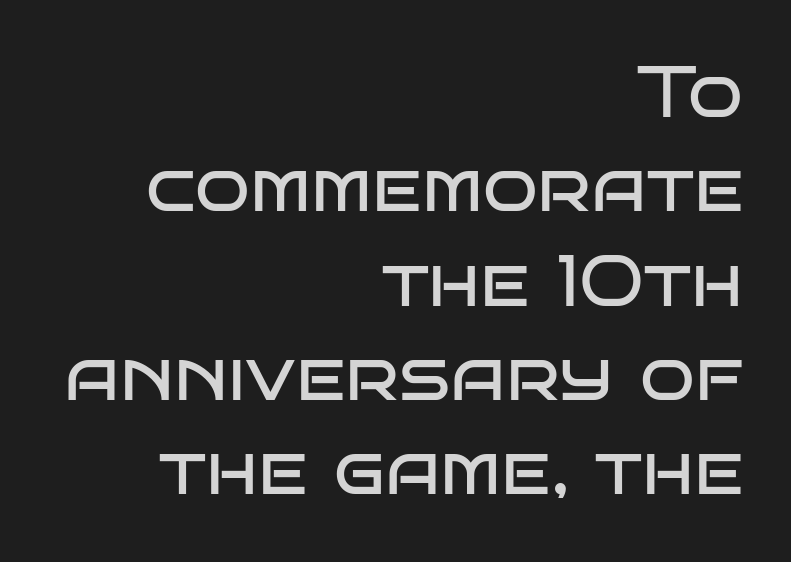
Q: Is the text bold? A: No.
Q: Is the text italic (slanted)? A: No, it is upright.
Q: Is the typeface a serif or a sans-serif typeface? A: Sans-serif.
Q: Is the text underlined? A: No.
Q: How is the paragraph aligned? A: Right-aligned.
Q: Is the spacing between letters normal or unusually wide? A: Normal.
Q: Is the spacing between lines tight, normal or loose? A: Normal.
Q: Width (condensed, normal, or wide)? A: Wide.
Q: Stroke contrast? A: Low.
Q: x-height? A: Large.
Q: Monospaced? A: No.
